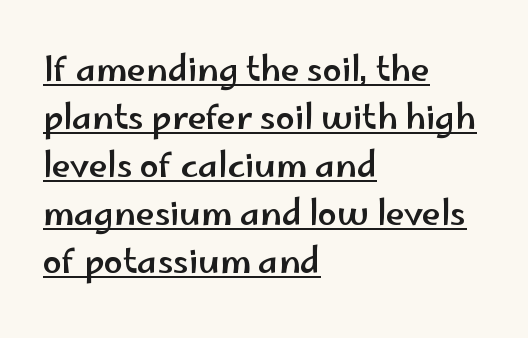
The image shows 34 px wide sans-serif type, upright; set left-aligned, normal line spacing (1.41x), normal letter spacing, underlined; low stroke contrast and a small x-height.
